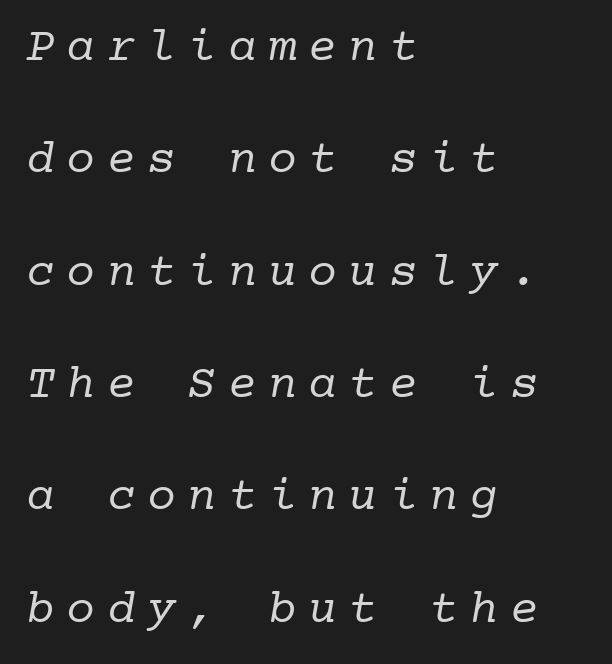
Q: Is the text bold? A: No.
Q: Is the typeface a serif or a sans-serif typeface? A: Serif.
Q: Is the text underlined? A: No.
Q: How is the paragraph aligned? A: Left-aligned.
Q: Is the spacing between letters normal or unusually wide? A: Unusually wide.
Q: Is the spacing between lines tight, normal or loose? A: Loose.
Q: Width (condensed, normal, or wide)? A: Normal.
Q: Stroke contrast? A: Low.
Q: x-height? A: Medium.
Q: Monospaced? A: Yes.
